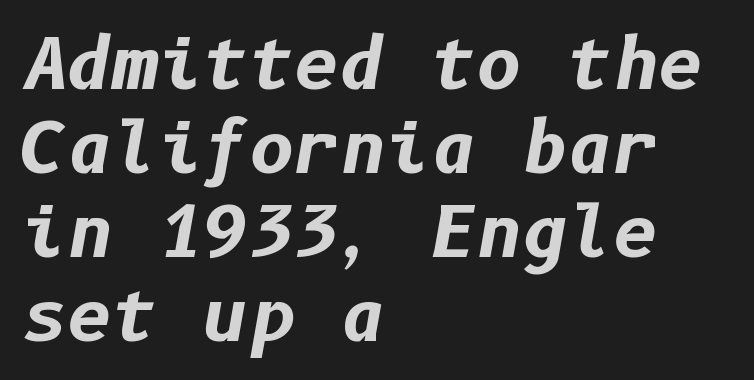
{"italic": "yes", "lean": "right", "slant_degrees": 10, "bold": "yes", "weight": "bold", "width": "normal", "stroke_contrast": "low", "x_height": "medium", "underline": "no", "align": "left", "line_spacing_ratio": 1.2, "letter_spacing": "normal", "letter_spacing_em": 0.0, "glyph_px": 70}
